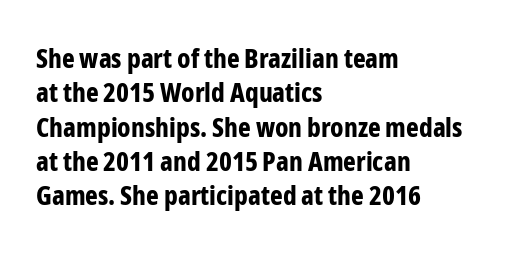
Q: Is the text bold? A: Yes.
Q: Is the text italic (slanted)? A: No, it is upright.
Q: Is the text underlined? A: No.
Q: How is the paragraph aligned? A: Left-aligned.
Q: Is the spacing between letters normal or unusually wide? A: Normal.
Q: Is the spacing between lines tight, normal or loose? A: Normal.
